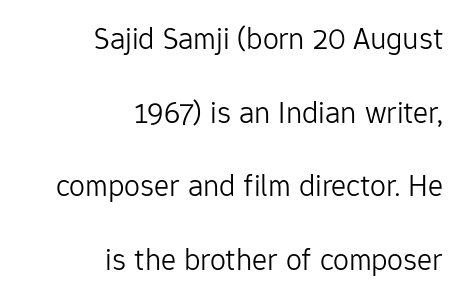
Observe the ordinary spacing: letters are neighbours, not strangers. Do the letters lean? They stand straight. This block would shrink considerably if given ordinary leading; it's expanded now. The string is rendered with underlining switched off. The rendering uses natural spacing where letterforms have individual widths. Are there feet on the stems? There aren't — it's a sans.
